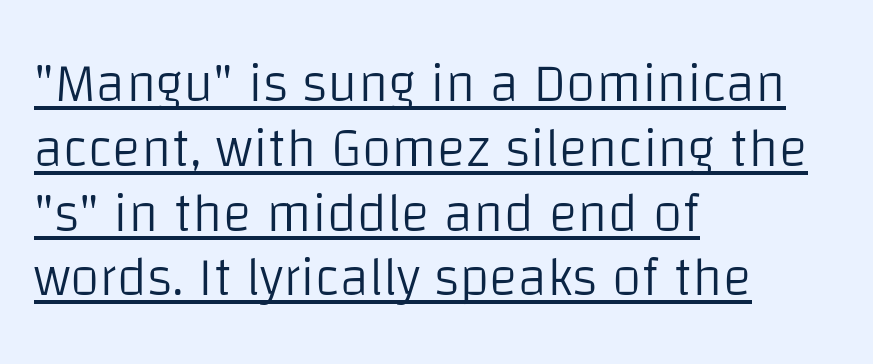
Spacing between characters is what you'd get straight out of the box. Here the designer chose a conventional face with non-uniform glyph widths. Every stem runs plumb, perpendicular to the baseline. The lines are quadded left.
